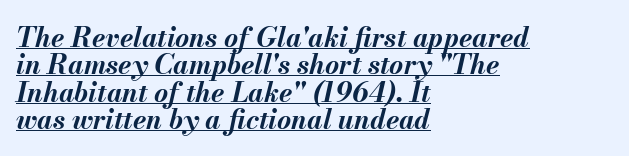
Q: Is the text bold? A: Yes.
Q: Is the text italic (slanted)? A: Yes, it leans right by about 13 degrees.
Q: Is the text underlined? A: Yes.
Q: How is the paragraph aligned? A: Left-aligned.
Q: Is the spacing between letters normal or unusually wide? A: Normal.
Q: Is the spacing between lines tight, normal or loose? A: Tight.
